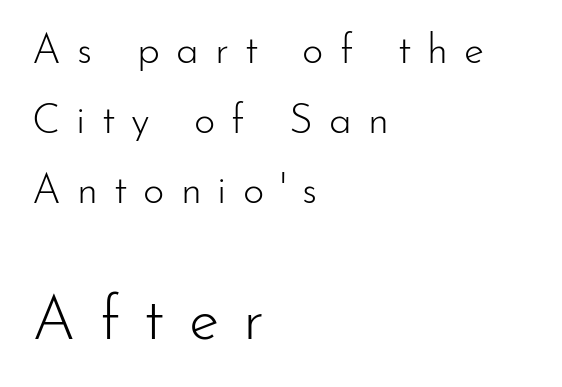
{"serif": "no", "italic": "no", "bold": "no", "weight": "light", "width": "normal", "stroke_contrast": "low", "x_height": "small", "monospaced": "no", "underline": "no", "align": "left", "line_spacing_ratio": 1.71, "letter_spacing": "wide", "letter_spacing_em": 0.39, "larger_block": "second", "size_ratio": 1.51, "glyph_px": 62}
